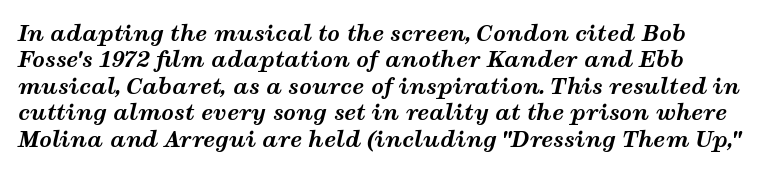
Q: Is the text bold? A: Yes.
Q: Is the text italic (slanted)? A: Yes, it leans right by about 12 degrees.
Q: Is the text underlined? A: No.
Q: How is the paragraph aligned? A: Left-aligned.
Q: Is the spacing between letters normal or unusually wide? A: Normal.
